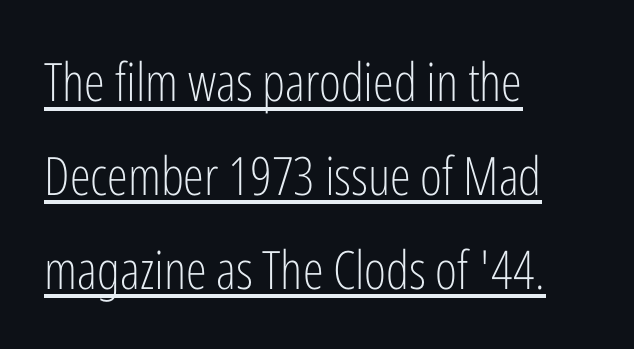
The image shows 53 px light, condensed sans-serif type, upright; set left-aligned, line spacing 1.77x, normal letter spacing, underlined; low stroke contrast and a medium x-height.
